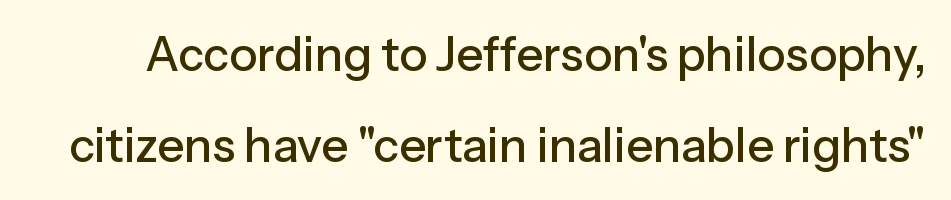
A typesetter would mark this as roman, not italic. Character widths vary here, with narrow letters taking less room than wide ones. Observe the ordinary spacing: letters are neighbours, not strangers. Glance below the letters and you will spot only blank space.
